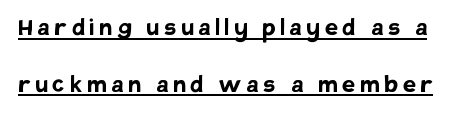
{"serif": "no", "italic": "no", "bold": "yes", "weight": "semibold", "width": "normal", "stroke_contrast": "low", "x_height": "large", "monospaced": "no", "underline": "yes", "line_spacing": "loose", "line_spacing_ratio": 1.95, "glyph_px": 29}
